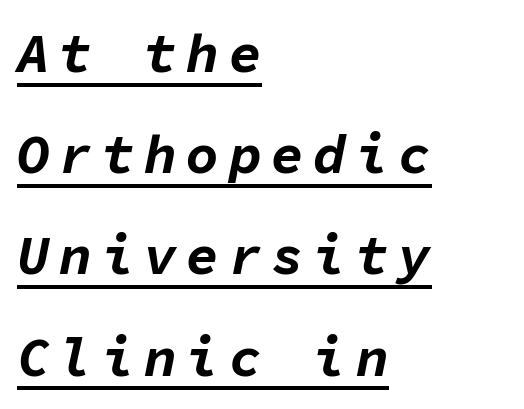
{"italic": "yes", "lean": "right", "slant_degrees": 11, "bold": "yes", "weight": "bold", "width": "normal", "stroke_contrast": "low", "x_height": "medium", "monospaced": "yes", "underline": "yes", "align": "left", "line_spacing_ratio": 1.84, "glyph_px": 55}
